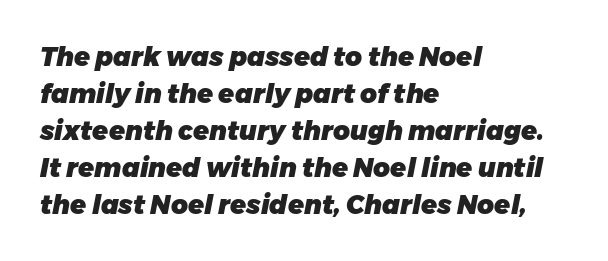
Quick note: italic. The designer left line spacing at the default. What stands out about the letter spacing? Nothing — it is the standard amount. Notice how thick the strokes are: this is what a full bold looks like. Which margin do the lines hug? The left one — the right edge is uneven.
